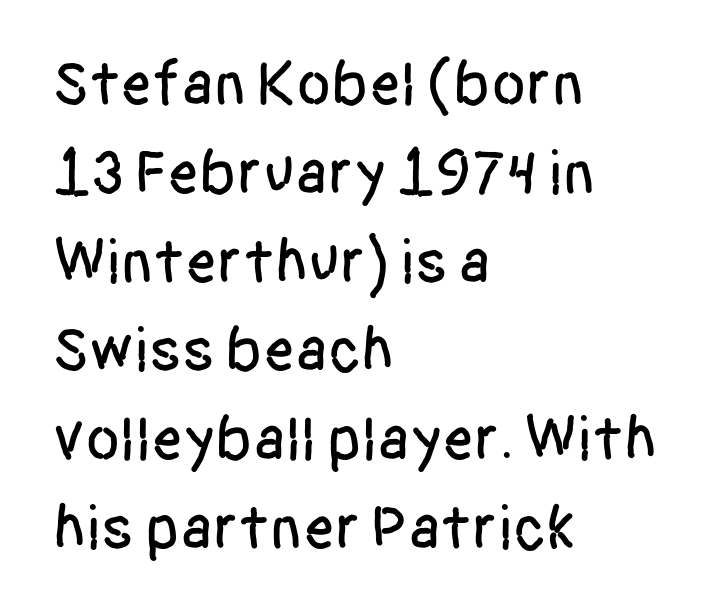
{"serif": "no", "italic": "no", "width": "condensed", "stroke_contrast": "low", "x_height": "large", "monospaced": "no", "underline": "no", "align": "left", "line_spacing": "normal", "line_spacing_ratio": 1.41, "letter_spacing": "normal", "letter_spacing_em": 0.0, "glyph_px": 63}
